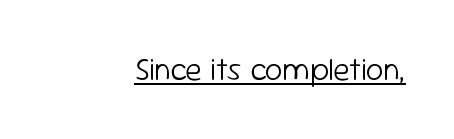
The image shows 31 px light sans-serif type, upright; set normal letter spacing, underlined; low stroke contrast and a medium x-height.
